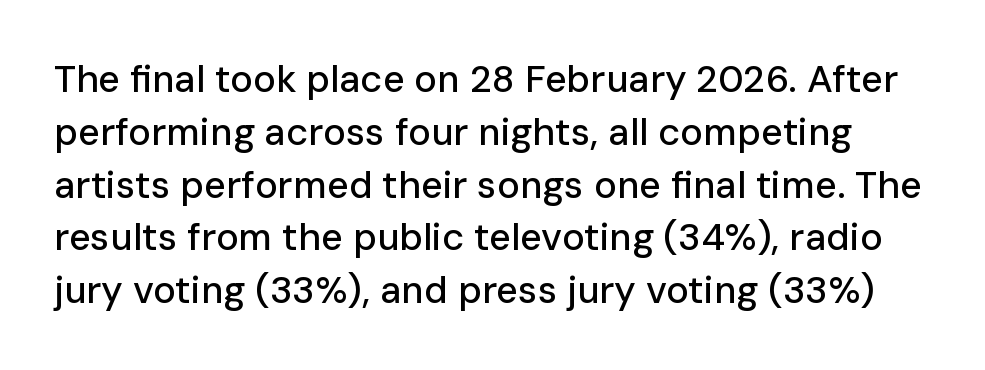
The image shows 38 px sans-serif type, upright; set normal line spacing (1.39x), normal letter spacing, not underlined; low stroke contrast and a medium x-height.
